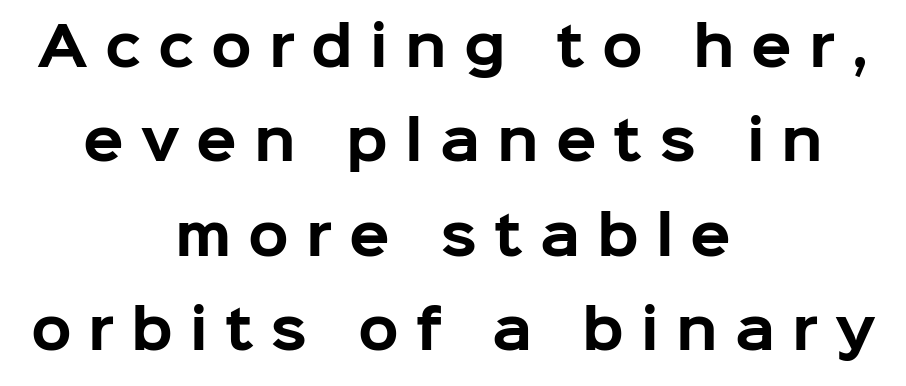
Q: Is the text bold? A: Yes.
Q: Is the text italic (slanted)? A: No, it is upright.
Q: Is the typeface a serif or a sans-serif typeface? A: Sans-serif.
Q: Is the text underlined? A: No.
Q: How is the paragraph aligned? A: Centered.
Q: Is the spacing between letters normal or unusually wide? A: Unusually wide.
Q: Width (condensed, normal, or wide)? A: Normal.
Q: Stroke contrast? A: Low.
Q: x-height? A: Medium.
Q: Monospaced? A: No.
